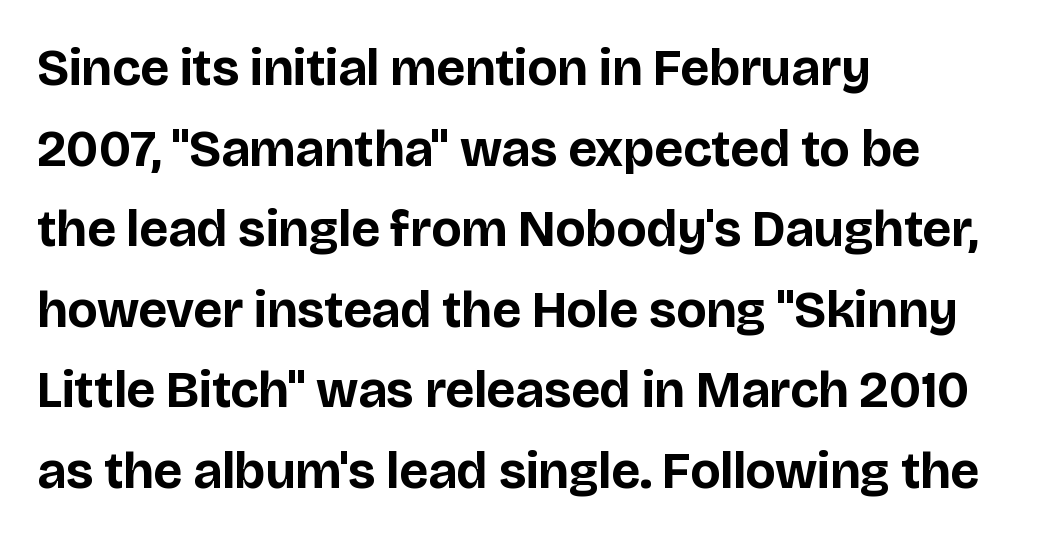
Q: Is the text bold? A: Yes.
Q: Is the text italic (slanted)? A: No, it is upright.
Q: Is the typeface a serif or a sans-serif typeface? A: Sans-serif.
Q: Is the text underlined? A: No.
Q: How is the paragraph aligned? A: Left-aligned.
Q: Is the spacing between letters normal or unusually wide? A: Normal.
Q: Is the spacing between lines tight, normal or loose? A: Normal.
Q: Width (condensed, normal, or wide)? A: Normal.
Q: Stroke contrast? A: Low.
Q: x-height? A: Large.
Q: Monospaced? A: No.
